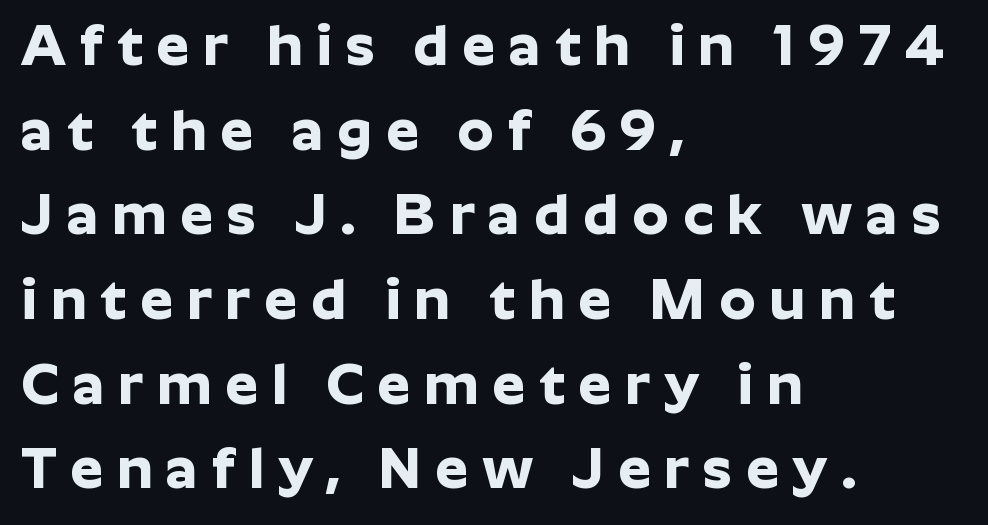
The type sits square on the baseline with zero lean. These lines are rendered in a variable-pitch font. Typographic density is high because the face is bold. Type without underlining.
